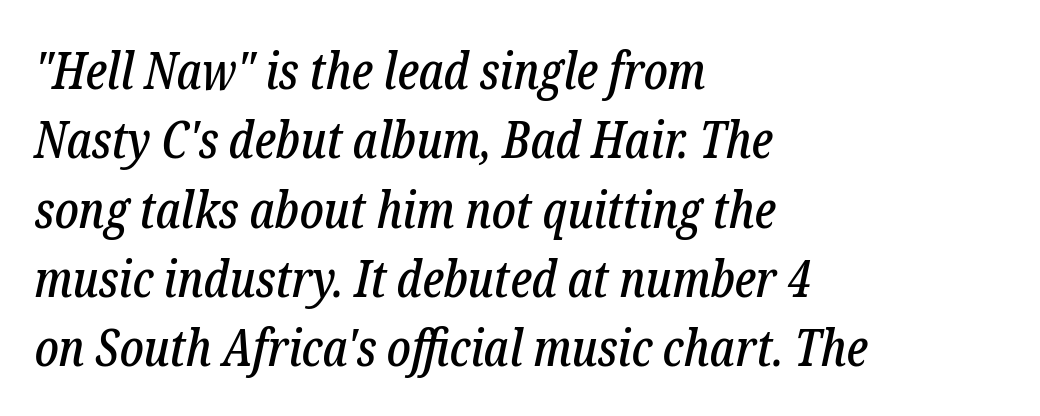
{"serif": "yes", "italic": "yes", "lean": "right", "slant_degrees": 12, "width": "condensed", "stroke_contrast": "low", "x_height": "medium", "monospaced": "no", "underline": "no", "align": "left", "line_spacing": "normal", "line_spacing_ratio": 1.36, "letter_spacing": "normal", "letter_spacing_em": 0.0, "glyph_px": 51}
